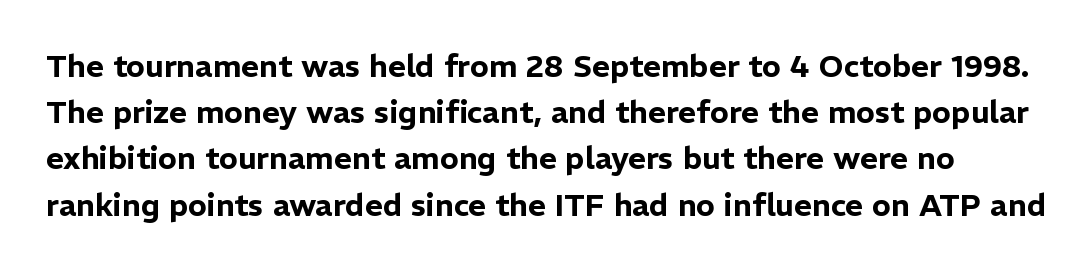
{"serif": "no", "italic": "no", "width": "normal", "stroke_contrast": "low", "x_height": "medium", "monospaced": "no", "underline": "no", "line_spacing": "normal", "line_spacing_ratio": 1.49, "letter_spacing": "normal", "letter_spacing_em": 0.0, "glyph_px": 31}
